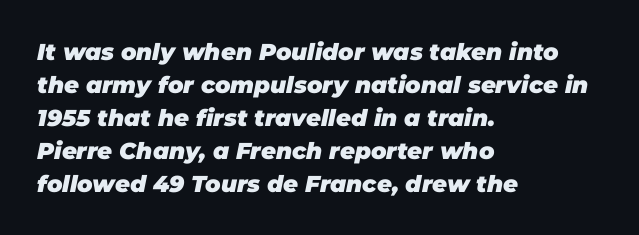
Q: Is the text bold? A: Yes.
Q: Is the text italic (slanted)? A: Yes, it leans right by about 11 degrees.
Q: Is the text underlined? A: No.
Q: How is the paragraph aligned? A: Left-aligned.
Q: Is the spacing between letters normal or unusually wide? A: Normal.
Q: Is the spacing between lines tight, normal or loose? A: Normal.
